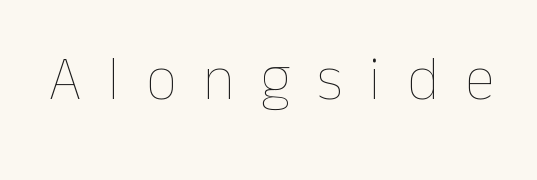
Caption: face not bold, strokes unweighted. Bare-footed words on every line. You can tell it's not italic because the verticals are truly vertical. Each letter keeps its own natural width here, so spacing adapts to shape. Honestly, the letter spacing is so wide it's the main thing you notice.
